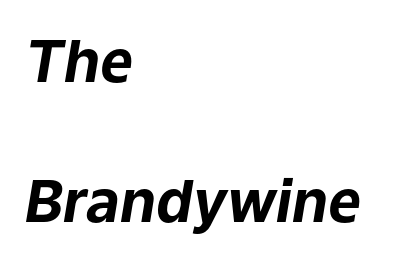
The image shows 58 px bold type, italic (leaning right); set left-aligned, loose line spacing (2.42x), normal letter spacing, not underlined; low stroke contrast and a medium x-height.
